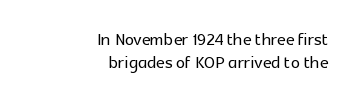
Q: Is the text italic (slanted)? A: No, it is upright.
Q: Is the text underlined? A: No.
Q: How is the paragraph aligned? A: Right-aligned.
Q: Is the spacing between letters normal or unusually wide? A: Normal.
Q: Is the spacing between lines tight, normal or loose? A: Tight.
